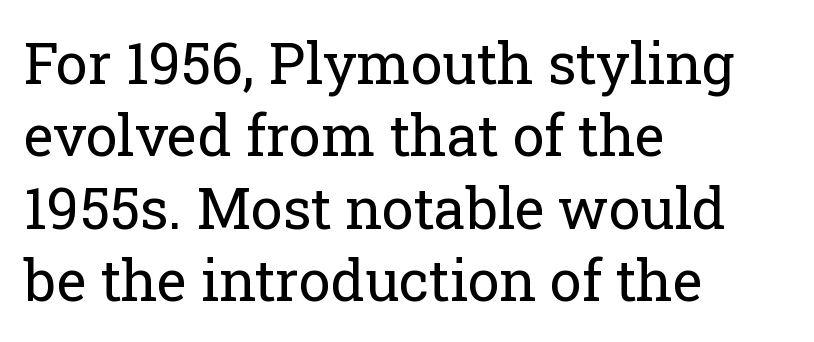
Line spacing here is normal. Are there feet on the stems? There are — it's a serif. Stroke thickness stays within the range of a standard reading face or lighter. The words here are not underlined.
